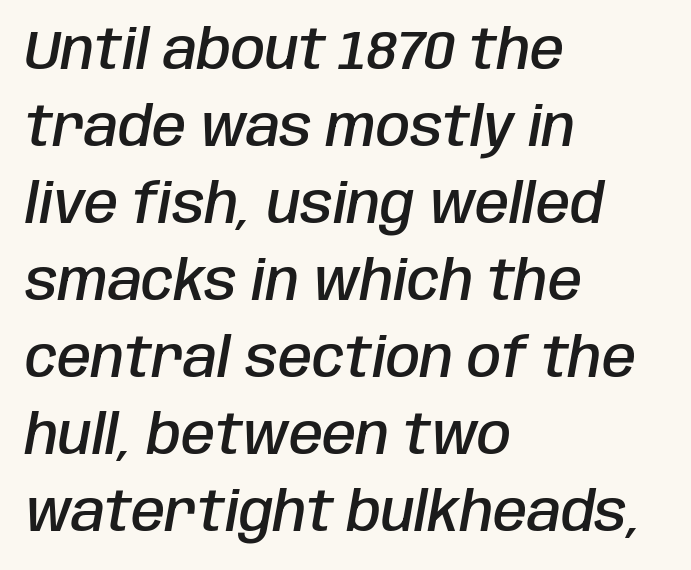
Regular leading. Visually the block forms a straight wall on the left and a jagged coastline on the right. What weight is shown? A semibold, between regular and bold. The passage shown is typed in a proportional face where columns would drift. There's an unmistakable incline to the writing here. Each word holds together tightly as a unit, with standard inter-letter gaps.
